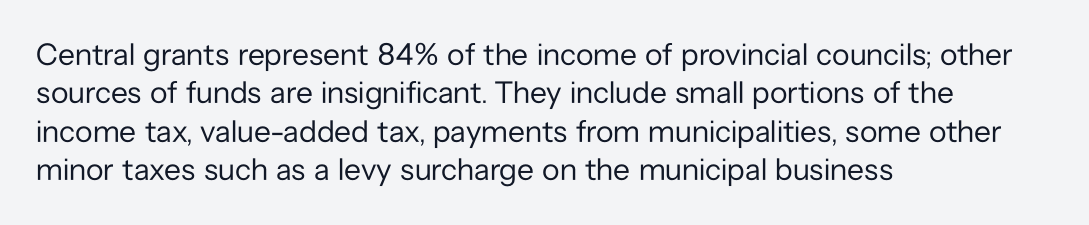
Descenders hang freely into open space. Check where the strokes stop: nothing finishes them off — pure sans. Character widths vary here, with narrow letters taking less room than wide ones. The strokes are not fattened; the text isn't bold. Words appear dense and cohesive because spacing is normal.
